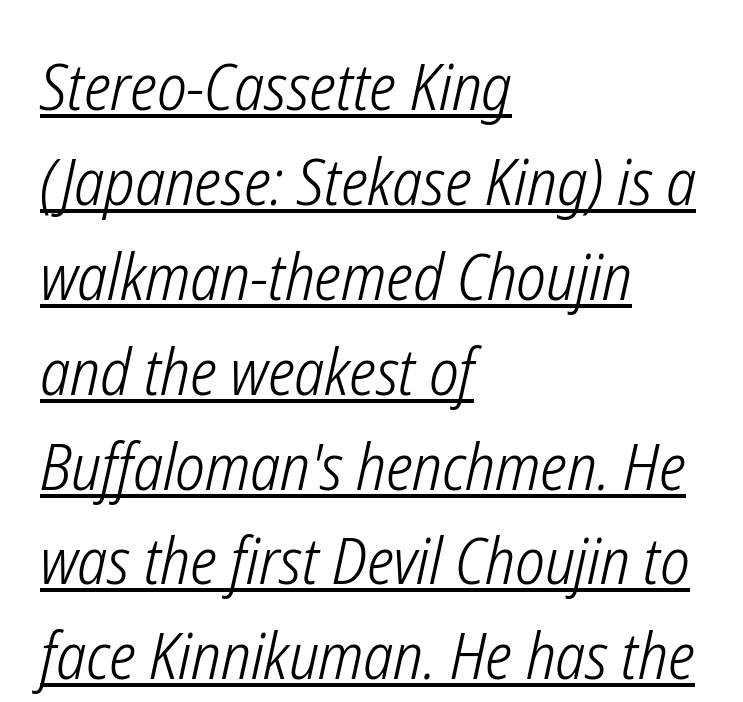
Q: Is the text bold? A: No.
Q: Is the text italic (slanted)? A: Yes, it leans right by about 12 degrees.
Q: Is the text underlined? A: Yes.
Q: How is the paragraph aligned? A: Left-aligned.
Q: Is the spacing between letters normal or unusually wide? A: Normal.
Q: Is the spacing between lines tight, normal or loose? A: Normal.
Q: Width (condensed, normal, or wide)? A: Condensed.
Q: Stroke contrast? A: Low.
Q: x-height? A: Medium.
Q: Monospaced? A: No.
